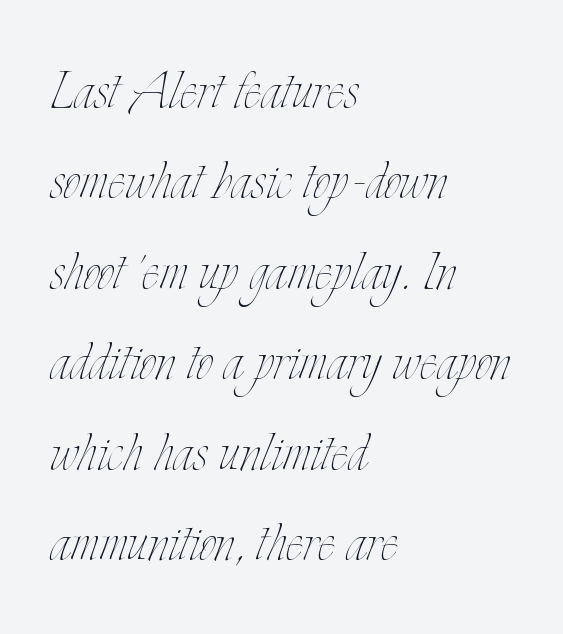
Q: Is the text bold? A: No.
Q: Is the text italic (slanted)? A: Yes.
Q: Is the text underlined? A: No.
Q: How is the paragraph aligned? A: Left-aligned.
Q: Is the spacing between letters normal or unusually wide? A: Normal.
Q: Is the spacing between lines tight, normal or loose? A: Normal.
Q: Width (condensed, normal, or wide)? A: Condensed.
Q: Stroke contrast? A: Low.
Q: x-height? A: Small.
Q: Monospaced? A: No.
